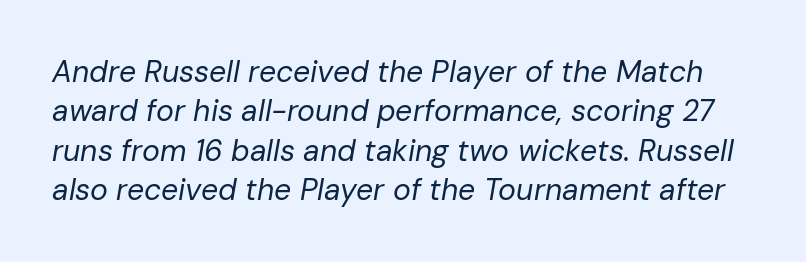
{"italic": "yes", "lean": "right", "slant_degrees": 10, "bold": "no", "weight": "regular", "width": "normal", "stroke_contrast": "low", "x_height": "medium", "monospaced": "no", "underline": "no", "line_spacing": "normal", "line_spacing_ratio": 1.31, "letter_spacing": "normal", "letter_spacing_em": 0.0, "glyph_px": 30}
